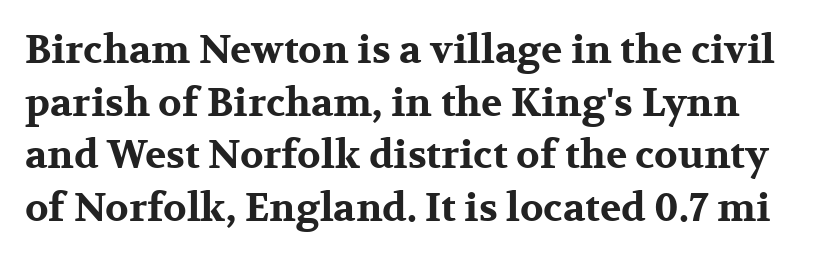
Q: Is the text bold? A: Yes.
Q: Is the text italic (slanted)? A: No, it is upright.
Q: Is the typeface a serif or a sans-serif typeface? A: Serif.
Q: Is the text underlined? A: No.
Q: Is the spacing between letters normal or unusually wide? A: Normal.
Q: Is the spacing between lines tight, normal or loose? A: Normal.
Q: Width (condensed, normal, or wide)? A: Wide.
Q: Stroke contrast? A: Medium.
Q: x-height? A: Medium.
Q: Monospaced? A: No.
